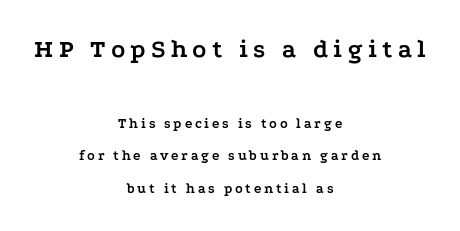
{"italic": "no", "bold": "yes", "underline": "no", "align": "center", "line_spacing": "loose", "line_spacing_ratio": 2.31, "letter_spacing": "wide", "letter_spacing_em": 0.2, "larger_block": "first", "size_ratio": 1.86, "glyph_px": 26}
